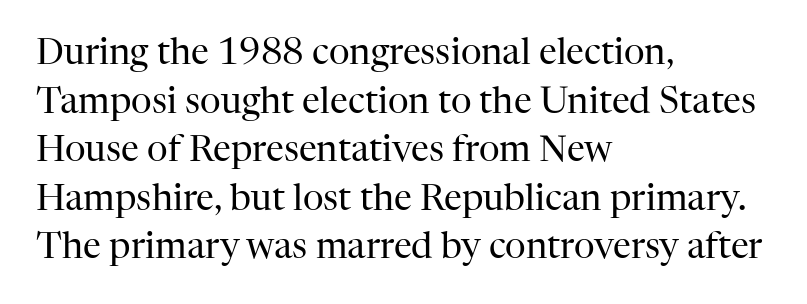
{"serif": "yes", "italic": "no", "bold": "no", "weight": "regular", "width": "normal", "stroke_contrast": "high", "x_height": "medium", "monospaced": "no", "underline": "no", "align": "left", "line_spacing": "normal", "line_spacing_ratio": 1.35, "letter_spacing": "normal", "letter_spacing_em": 0.0, "glyph_px": 36}
